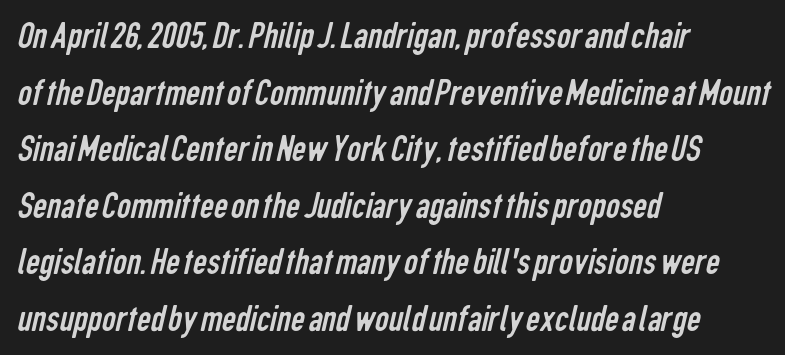
Honestly, there is no underline to notice here at all. This sample is left-justified, so line endings fall wherever the words run out. What kind of face is this? One without serifs — a sans. There is no visible air inserted between adjacent glyphs. Weight class: somewhere from thin through regular.
